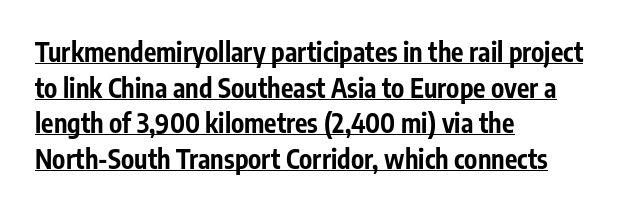
{"italic": "no", "bold": "yes", "underline": "yes", "align": "left", "line_spacing": "normal", "line_spacing_ratio": 1.37, "letter_spacing": "normal", "letter_spacing_em": 0.0, "glyph_px": 26}
